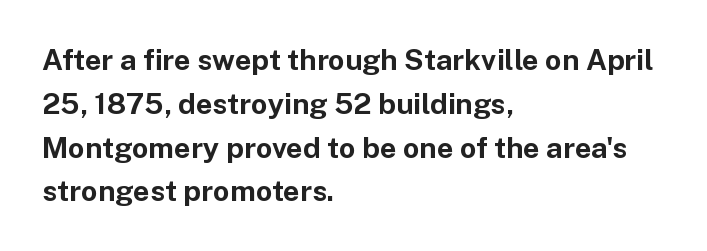
The face used here is a sans, in the tradition of grotesques and geometrics. The compositor pushed each line to the left boundary. A full-strength bold gives these letters their thick strokes. The gap between lines stays unmarked. There is no visible air inserted between adjacent glyphs. The face used here is proportionally spaced, like ordinary book or web type.
